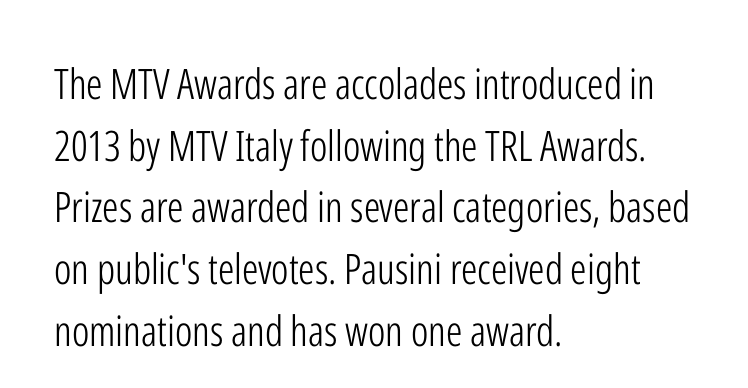
Q: Is the text bold? A: No.
Q: Is the text italic (slanted)? A: No, it is upright.
Q: Is the typeface a serif or a sans-serif typeface? A: Sans-serif.
Q: Is the text underlined? A: No.
Q: How is the paragraph aligned? A: Left-aligned.
Q: Is the spacing between letters normal or unusually wide? A: Normal.
Q: Is the spacing between lines tight, normal or loose? A: Normal.
Q: Width (condensed, normal, or wide)? A: Condensed.
Q: Stroke contrast? A: Low.
Q: x-height? A: Medium.
Q: Monospaced? A: No.
